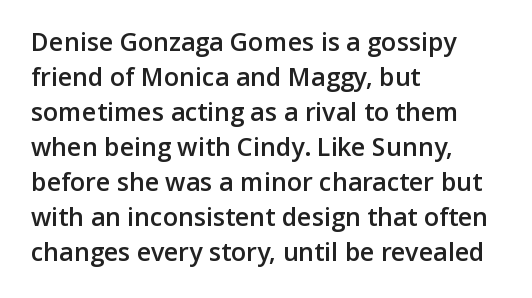
The image shows 25 px text type, upright; set left-aligned, normal line spacing (1.4x), normal letter spacing, not underlined.
